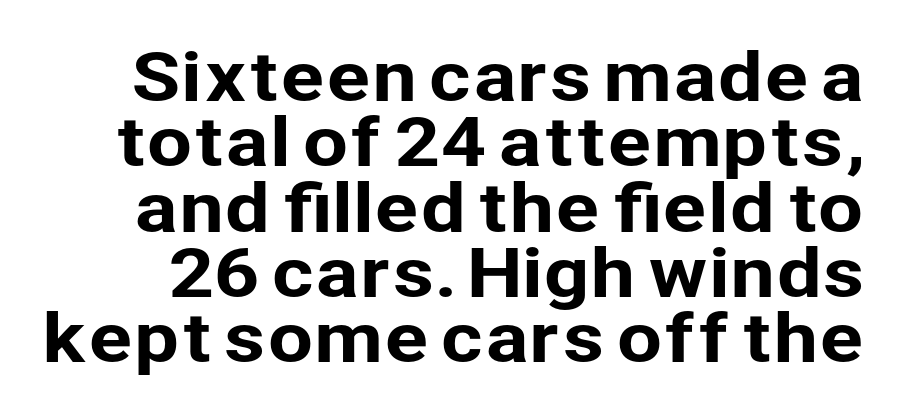
A typesetter would label this face a sans. The lines are packed closely together with very little leading. The type sits square on the baseline with zero lean. A bare baseline throughout the passage. Observe the ordinary spacing: letters are neighbours, not strangers. Varying glyph widths throughout — classic text-font behaviour.
